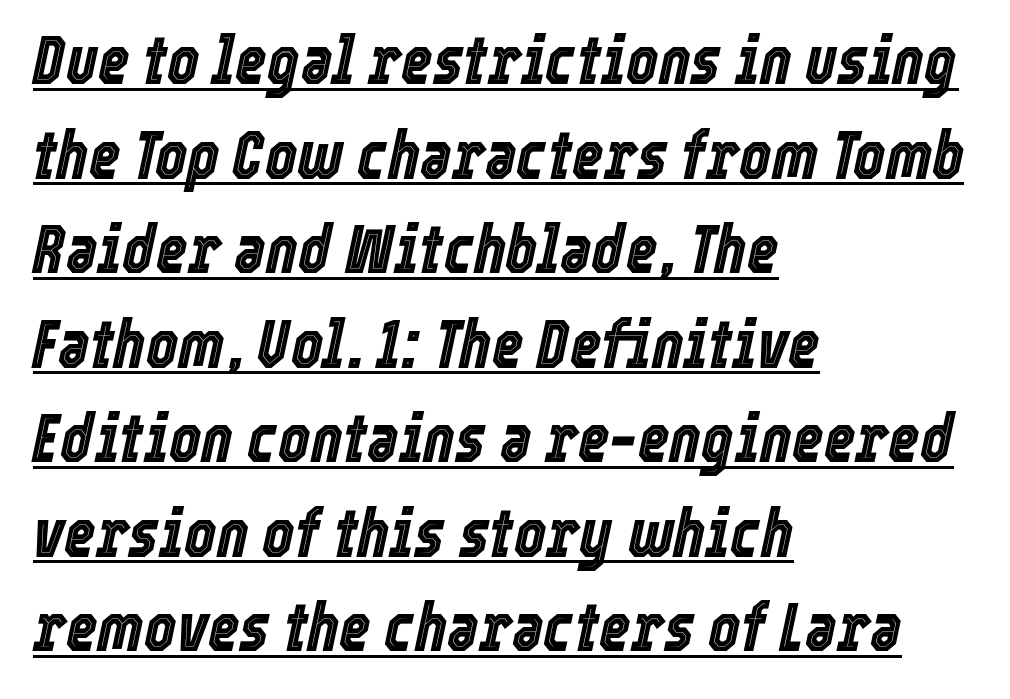
{"italic": "yes", "lean": "right", "slant_degrees": 12, "width": "condensed", "x_height": "medium", "monospaced": "no", "underline": "yes", "align": "left", "line_spacing": "normal", "line_spacing_ratio": 1.39, "letter_spacing": "normal", "letter_spacing_em": 0.0, "glyph_px": 68}
